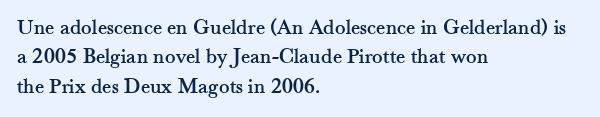
{"italic": "no", "underline": "no", "align": "left", "line_spacing": "normal", "line_spacing_ratio": 1.33, "letter_spacing": "normal", "letter_spacing_em": 0.0, "glyph_px": 22}
